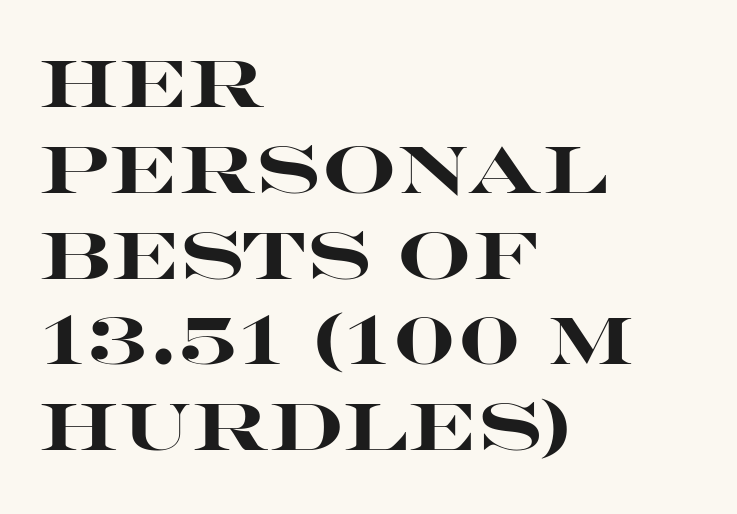
Q: Is the text bold? A: Yes.
Q: Is the text italic (slanted)? A: No, it is upright.
Q: Is the typeface a serif or a sans-serif typeface? A: Serif.
Q: Is the text underlined? A: No.
Q: How is the paragraph aligned? A: Left-aligned.
Q: Is the spacing between letters normal or unusually wide? A: Normal.
Q: Is the spacing between lines tight, normal or loose? A: Normal.
Q: Width (condensed, normal, or wide)? A: Wide.
Q: Stroke contrast? A: High.
Q: x-height? A: Large.
Q: Monospaced? A: No.
